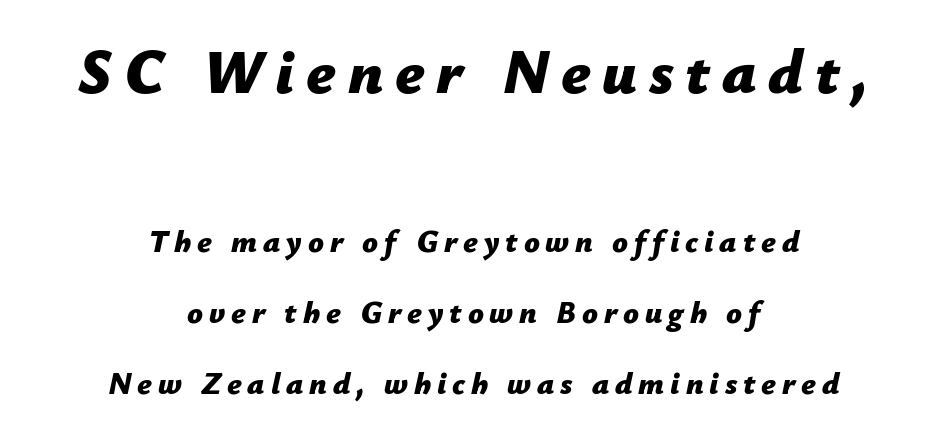
Vertical spacing — loose. Large over small — that's the arrangement of the two blocks here. Line starts and ends both wander, symmetrically. Here the designer chose a conventional face with non-uniform glyph widths. You'd pick this weight for a headline — it's a proper bold.
